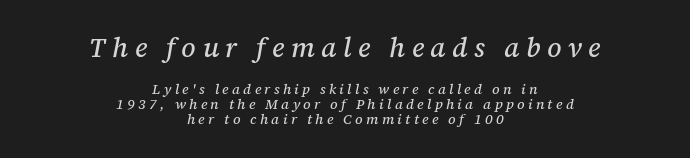
{"italic": "yes", "lean": "right", "slant_degrees": 12, "underline": "no", "align": "center", "line_spacing": "tight", "line_spacing_ratio": 1.06, "letter_spacing": "wide", "letter_spacing_em": 0.24, "larger_block": "first", "size_ratio": 1.93, "glyph_px": 27}
